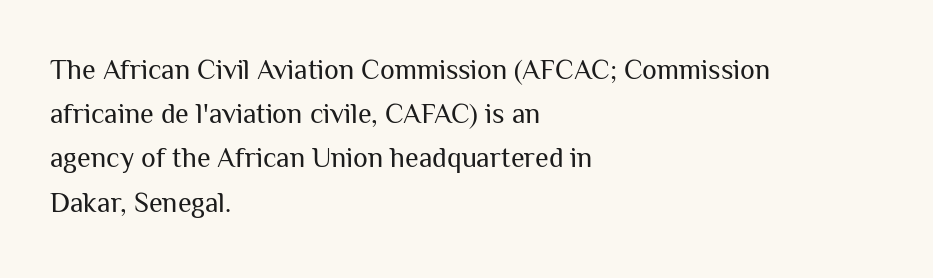
{"serif": "no", "italic": "no", "bold": "no", "weight": "regular", "width": "normal", "stroke_contrast": "medium", "x_height": "medium", "monospaced": "no", "underline": "no", "align": "left", "line_spacing": "normal", "line_spacing_ratio": 1.58, "letter_spacing": "normal", "letter_spacing_em": 0.0, "glyph_px": 28}
